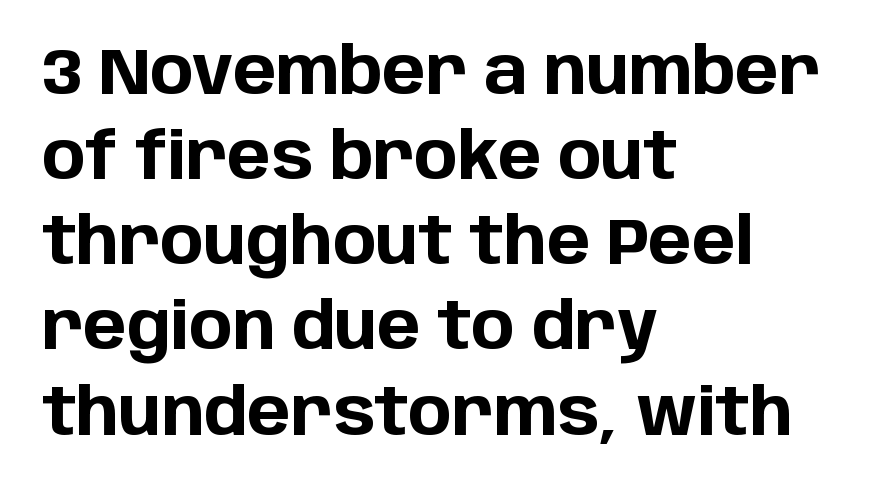
The image shows 65 px bold sans-serif type, upright; set left-aligned, normal line spacing (1.31x), normal letter spacing, not underlined; low stroke contrast and a large x-height.
